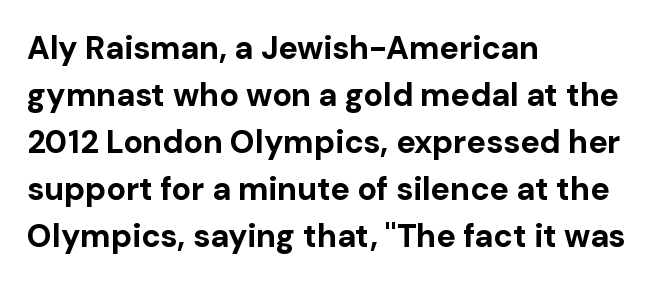
Q: Is the text bold? A: Yes.
Q: Is the text italic (slanted)? A: No, it is upright.
Q: Is the typeface a serif or a sans-serif typeface? A: Sans-serif.
Q: Is the text underlined? A: No.
Q: How is the paragraph aligned? A: Left-aligned.
Q: Is the spacing between letters normal or unusually wide? A: Normal.
Q: Is the spacing between lines tight, normal or loose? A: Normal.
Q: Width (condensed, normal, or wide)? A: Normal.
Q: Stroke contrast? A: Low.
Q: x-height? A: Medium.
Q: Monospaced? A: No.
